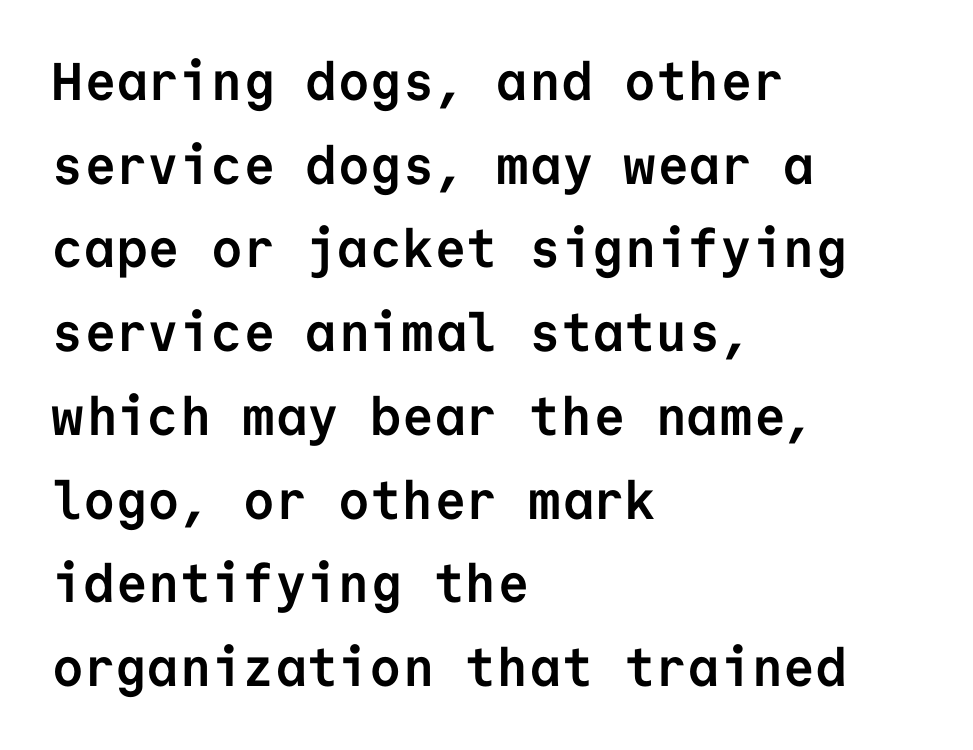
Q: Is the text bold? A: Yes.
Q: Is the text italic (slanted)? A: No, it is upright.
Q: Is the typeface a serif or a sans-serif typeface? A: Sans-serif.
Q: Is the text underlined? A: No.
Q: How is the paragraph aligned? A: Left-aligned.
Q: Is the spacing between letters normal or unusually wide? A: Normal.
Q: Is the spacing between lines tight, normal or loose? A: Normal.
Q: Width (condensed, normal, or wide)? A: Normal.
Q: Stroke contrast? A: Low.
Q: x-height? A: Medium.
Q: Monospaced? A: Yes.
